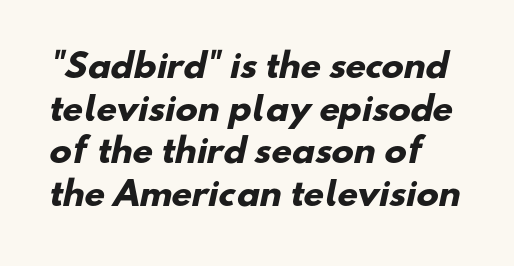
Q: Is the text bold? A: Yes.
Q: Is the typeface a serif or a sans-serif typeface? A: Sans-serif.
Q: Is the text underlined? A: No.
Q: How is the paragraph aligned? A: Left-aligned.
Q: Is the spacing between letters normal or unusually wide? A: Normal.
Q: Is the spacing between lines tight, normal or loose? A: Normal.
Q: Width (condensed, normal, or wide)? A: Normal.
Q: Stroke contrast? A: Low.
Q: x-height? A: Small.
Q: Monospaced? A: No.
